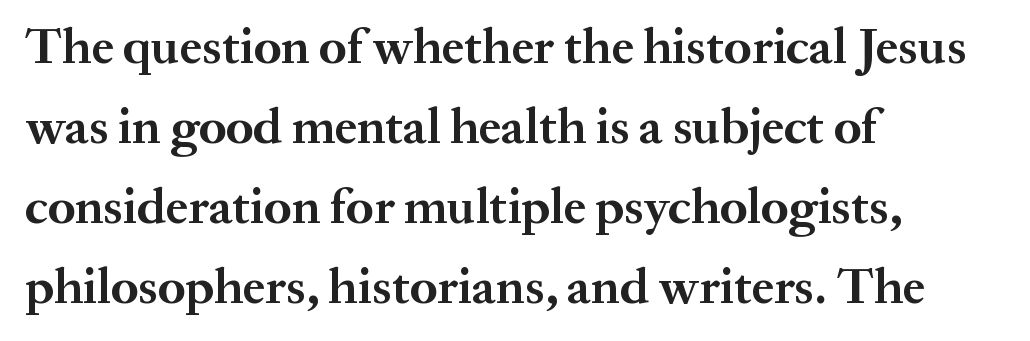
The image shows 50 px bold serif type, upright; set left-aligned, normal line spacing (1.6x), normal letter spacing, not underlined; medium stroke contrast and a medium x-height.
